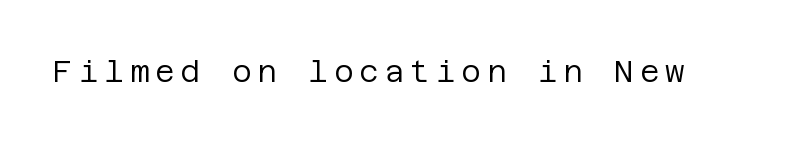
{"serif": "no", "italic": "no", "bold": "no", "weight": "regular", "width": "normal", "stroke_contrast": "low", "x_height": "large", "underline": "no", "letter_spacing": "wide", "letter_spacing_em": 0.2, "glyph_px": 30}
